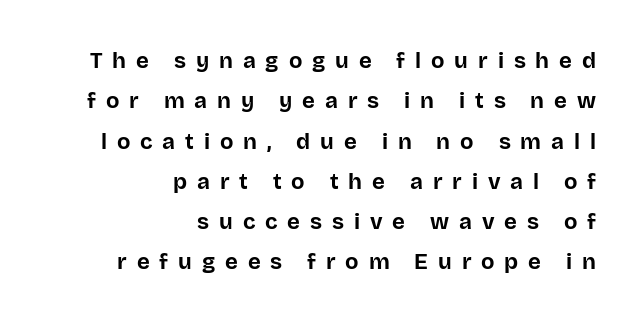
The image shows 22 px bold type, upright; set right-aligned, line spacing 1.83x, unusually wide letter spacing (+0.45 em), not underlined.
